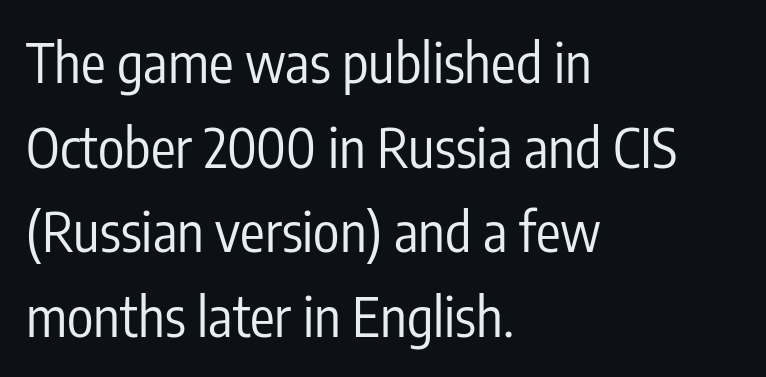
Q: Is the text bold? A: No.
Q: Is the text italic (slanted)? A: No, it is upright.
Q: Is the typeface a serif or a sans-serif typeface? A: Sans-serif.
Q: Is the text underlined? A: No.
Q: How is the paragraph aligned? A: Left-aligned.
Q: Is the spacing between letters normal or unusually wide? A: Normal.
Q: Is the spacing between lines tight, normal or loose? A: Normal.
Q: Width (condensed, normal, or wide)? A: Condensed.
Q: Stroke contrast? A: Low.
Q: x-height? A: Medium.
Q: Monospaced? A: No.
